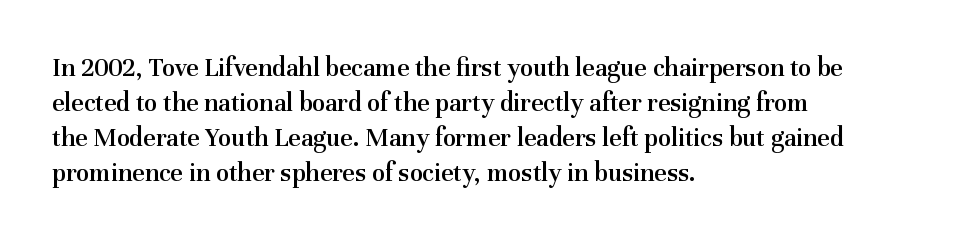
The image shows 27 px text type, upright; set left-aligned, normal line spacing (1.3x), normal letter spacing, not underlined.
